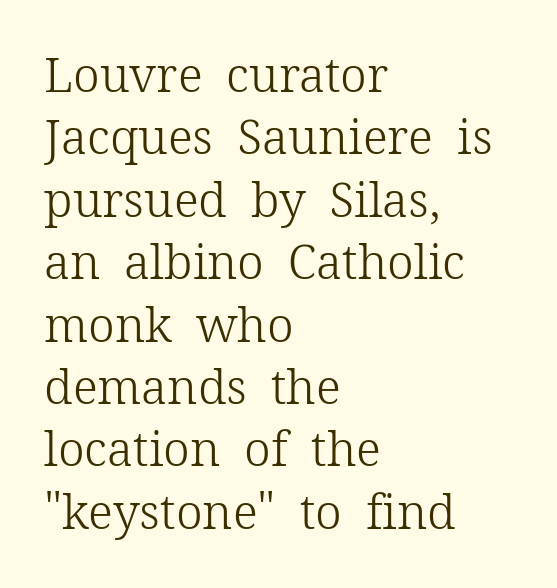
{"serif": "yes", "italic": "no", "bold": "no", "weight": "light", "width": "normal", "stroke_contrast": "low", "x_height": "medium", "monospaced": "no", "underline": "no", "align": "left", "line_spacing": "normal", "line_spacing_ratio": 1.3, "letter_spacing": "normal", "letter_spacing_em": 0.0, "glyph_px": 48}
